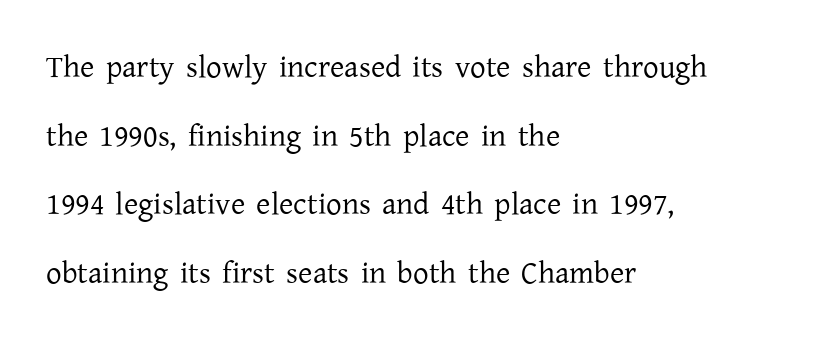
Glance below the letters and you will spot only blank space. Classification — serif. Characters remain perfectly vertical along every line. This reads as an unemphasized weight, regular at the heaviest. This sample has the flowing, uneven cadence of proportional lettering. In terms of letterspacing, this is plain default setting.
